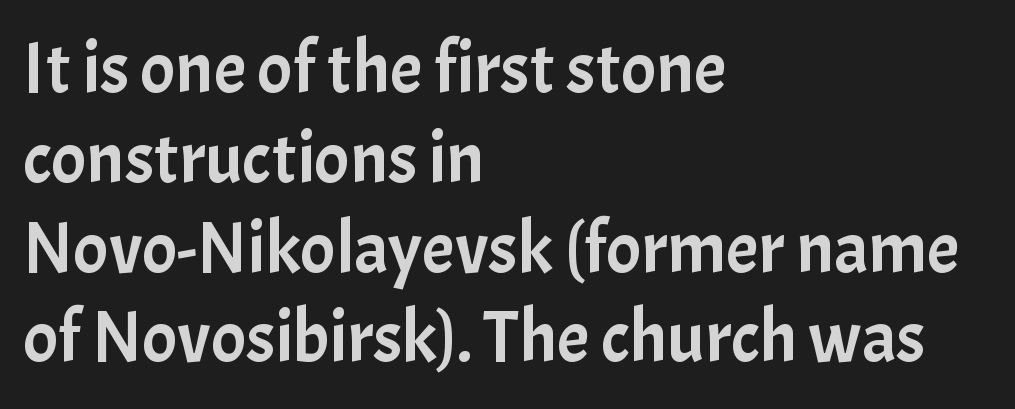
Q: Is the text italic (slanted)? A: No, it is upright.
Q: Is the typeface a serif or a sans-serif typeface? A: Sans-serif.
Q: Is the text underlined? A: No.
Q: How is the paragraph aligned? A: Left-aligned.
Q: Is the spacing between letters normal or unusually wide? A: Normal.
Q: Width (condensed, normal, or wide)? A: Normal.
Q: Stroke contrast? A: Low.
Q: x-height? A: Medium.
Q: Monospaced? A: No.
